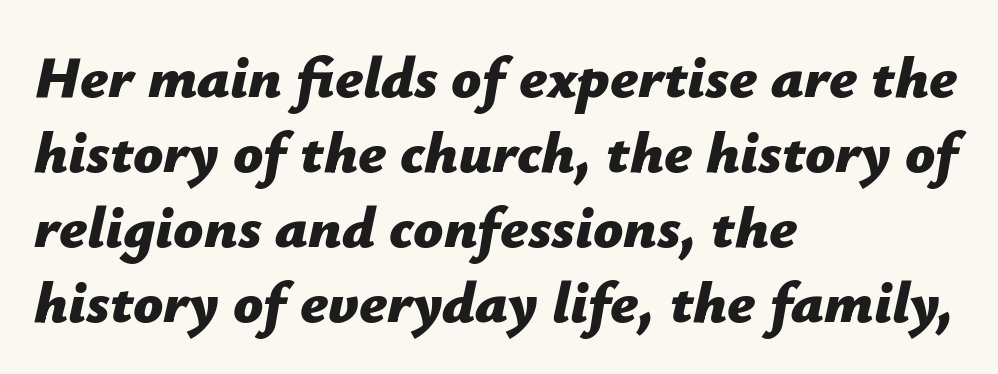
Q: Is the text bold? A: Yes.
Q: Is the text italic (slanted)? A: Yes, it leans right by about 12 degrees.
Q: Is the text underlined? A: No.
Q: How is the paragraph aligned? A: Left-aligned.
Q: Is the spacing between letters normal or unusually wide? A: Normal.
Q: Is the spacing between lines tight, normal or loose? A: Normal.
Q: Width (condensed, normal, or wide)? A: Normal.
Q: Stroke contrast? A: Low.
Q: x-height? A: Medium.
Q: Monospaced? A: No.
